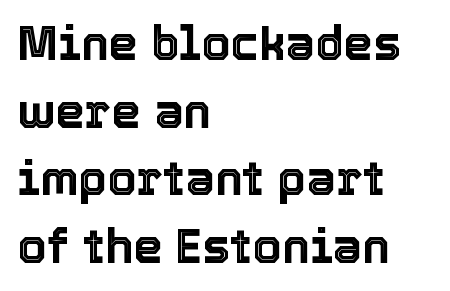
{"italic": "no", "width": "normal", "x_height": "medium", "monospaced": "no", "underline": "no", "align": "left", "line_spacing": "normal", "line_spacing_ratio": 1.44, "letter_spacing": "normal", "letter_spacing_em": 0.0, "glyph_px": 47}
